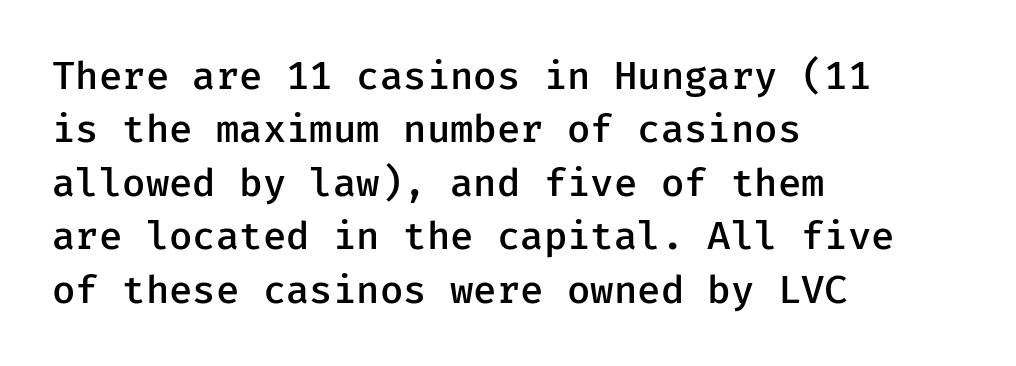
Q: Is the text bold? A: Semi-bold.
Q: Is the text italic (slanted)? A: No, it is upright.
Q: Is the typeface a serif or a sans-serif typeface? A: Sans-serif.
Q: Is the text underlined? A: No.
Q: How is the paragraph aligned? A: Left-aligned.
Q: Is the spacing between letters normal or unusually wide? A: Normal.
Q: Is the spacing between lines tight, normal or loose? A: Normal.
Q: Width (condensed, normal, or wide)? A: Normal.
Q: Stroke contrast? A: Low.
Q: x-height? A: Medium.
